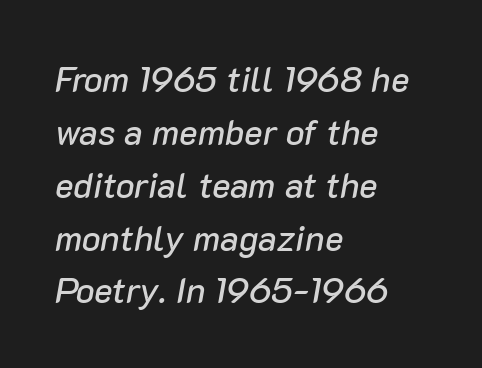
The image shows 35 px text type, italic (leaning right); set left-aligned, normal line spacing (1.51x), normal letter spacing, not underlined; low stroke contrast and a medium x-height.
